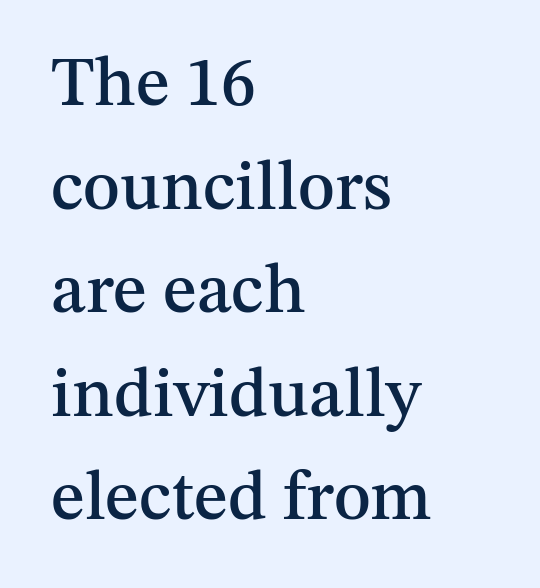
The image shows 70 px serif type, upright; set left-aligned, normal line spacing (1.48x), normal letter spacing, not underlined; medium stroke contrast and a medium x-height.
